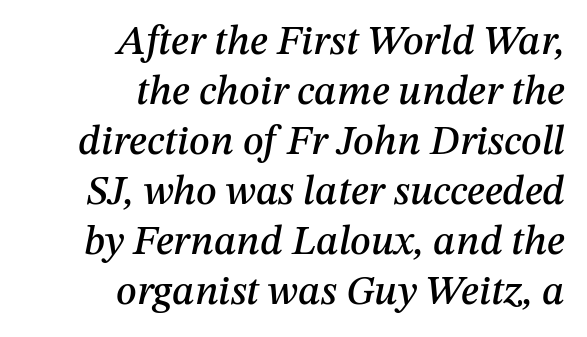
A typesetter would call this proportional, since set widths differ per character. Letters rest on an invisible, unmarked baseline. Honestly, the letter spacing is just normal — you wouldn't notice it. Typeset ragged left — the right edge is the straight one. Would a proofreader flag this as italicized? Yes.
